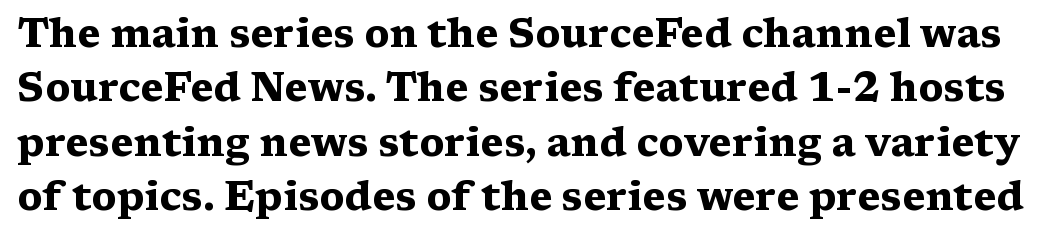
Quick note: underline off. Here the glyphs are tracked normally, forming tight word shapes. Italic: no, the glyphs are upright roman. Do the characters align in a grid? No, the font is proportional. The space between consecutive lines is moderate.
